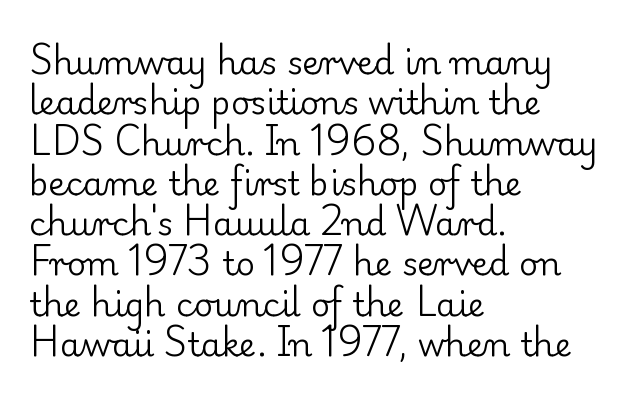
The image shows 33 px regular-weight serif type, upright; set left-aligned, line spacing 1.22x, normal letter spacing, not underlined; low stroke contrast and a small x-height.
